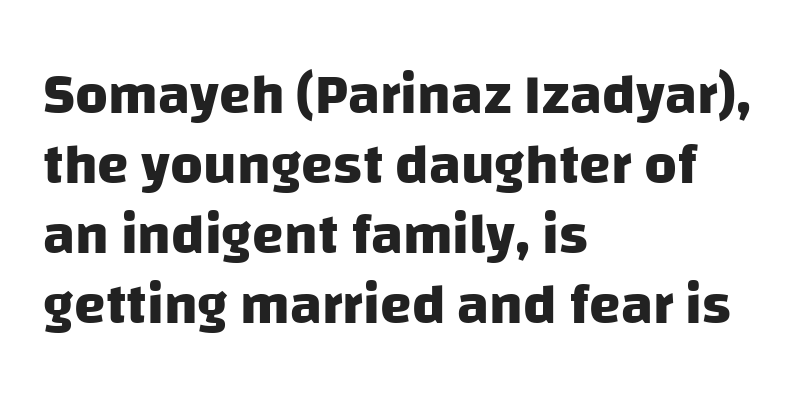
What stands out about the letter spacing? Nothing — it is the standard amount. This sample has the flowing, uneven cadence of proportional lettering. In terms of weight, the rendering is a true, heavy bold. The compositor pushed each line to the left boundary.
